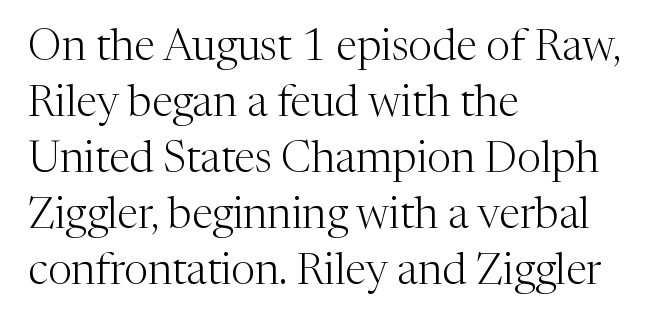
I'd call this a serif setting — the letters wear small feet. In terms of posture, this sample is upright. Bare-footed words on every line. The rag falls on the right side of this text block. These lines sit exactly where default settings would place them. Letters have the restrained weight of plain body copy at most.
